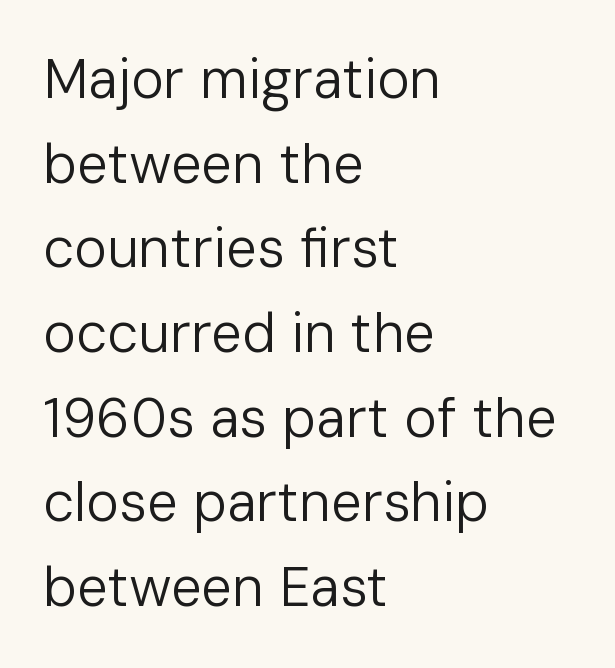
{"serif": "no", "italic": "no", "bold": "no", "weight": "regular", "width": "normal", "stroke_contrast": "low", "x_height": "medium", "monospaced": "no", "underline": "no", "align": "left", "line_spacing": "normal", "line_spacing_ratio": 1.54, "letter_spacing": "normal", "letter_spacing_em": 0.0, "glyph_px": 55}
